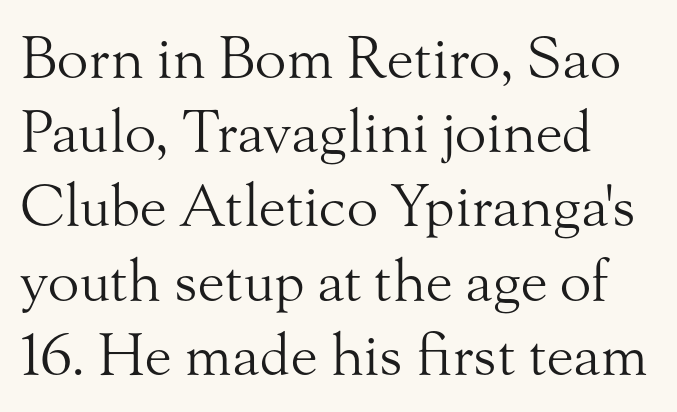
The image shows 58 px light serif type, upright; set left-aligned, normal line spacing (1.28x), normal letter spacing, not underlined; medium stroke contrast and a small x-height.
